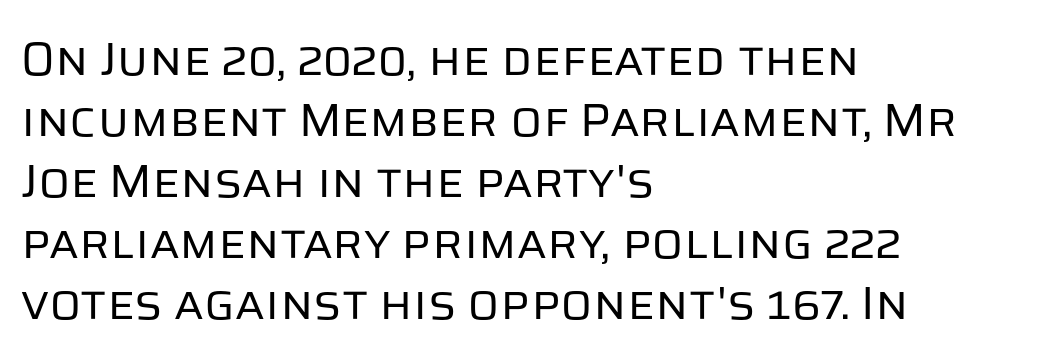
{"serif": "no", "italic": "no", "bold": "no", "weight": "regular", "width": "normal", "stroke_contrast": "low", "x_height": "large", "monospaced": "no", "underline": "no", "align": "left", "line_spacing": "normal", "line_spacing_ratio": 1.3, "letter_spacing": "normal", "letter_spacing_em": 0.0, "glyph_px": 47}
